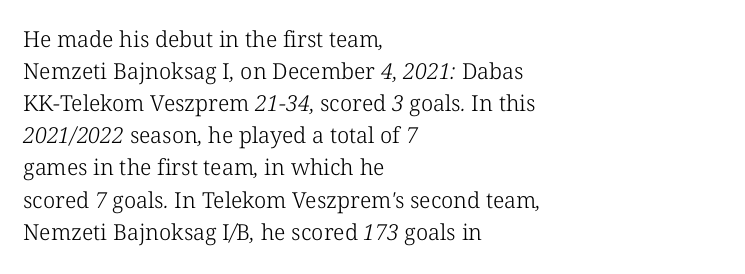
Q: Is the text bold? A: No.
Q: Is the text underlined? A: No.
Q: How is the paragraph aligned? A: Left-aligned.
Q: Is the spacing between letters normal or unusually wide? A: Normal.
Q: Is the spacing between lines tight, normal or loose? A: Normal.
